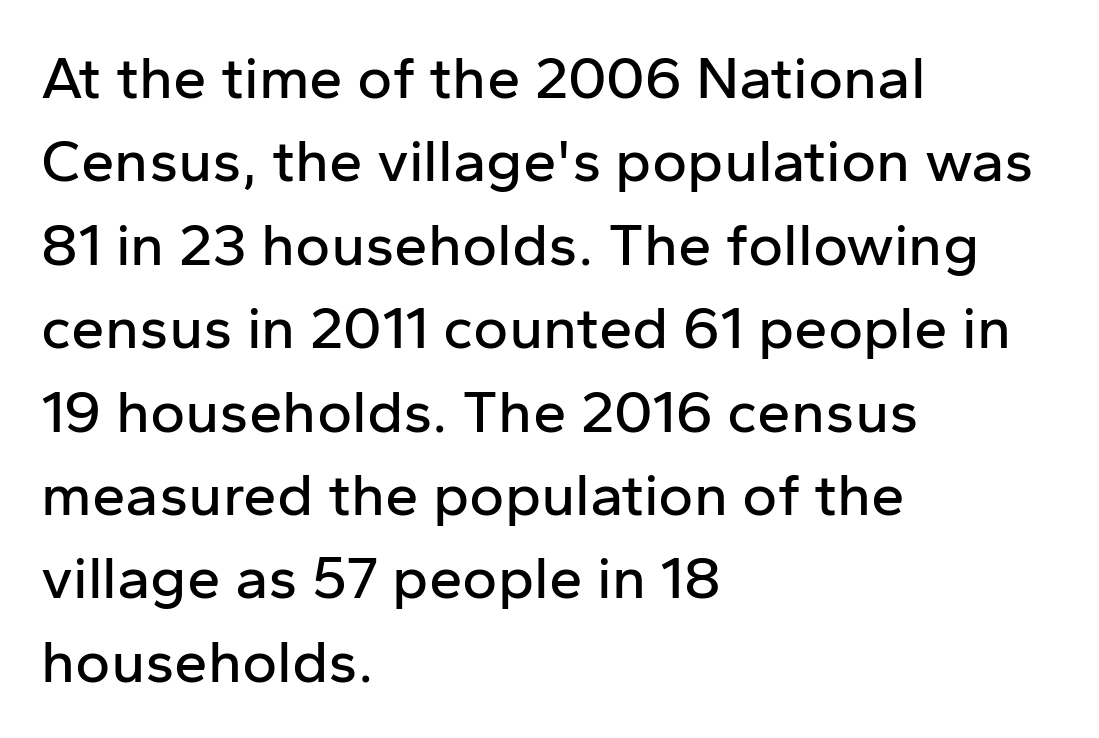
Compared with a centered layout, this one pins lines to the left instead. Rows of type keep a routine distance in the vertical direction. Classification — sans serif. Think of a printed novel: that variable character pitch is what you see here. The horizontal fit of the characters is conventional and even. Italic: no, the glyphs are upright roman.
